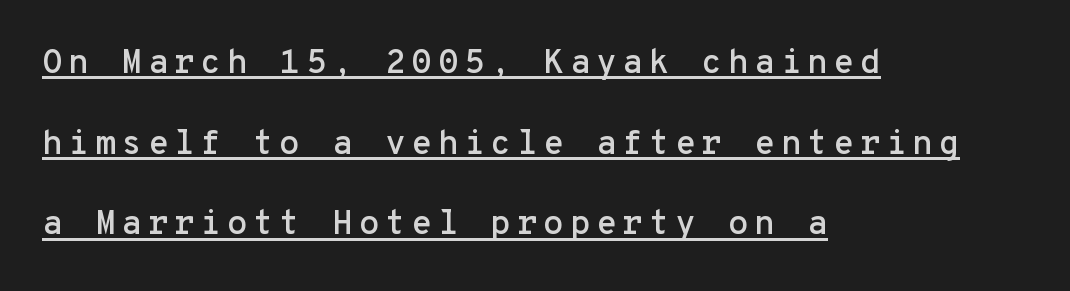
The image shows 34 px sans-serif type, upright, monospaced; set left-aligned, loose line spacing (2.37x), underlined; low stroke contrast and a medium x-height.
